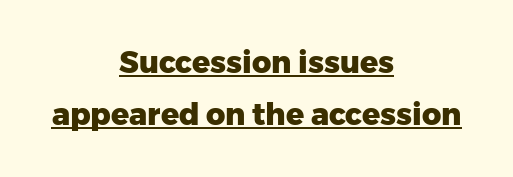
The image shows 30 px heavy sans-serif type, upright; set centered, line spacing 1.74x, normal letter spacing, underlined; low stroke contrast and a medium x-height.
